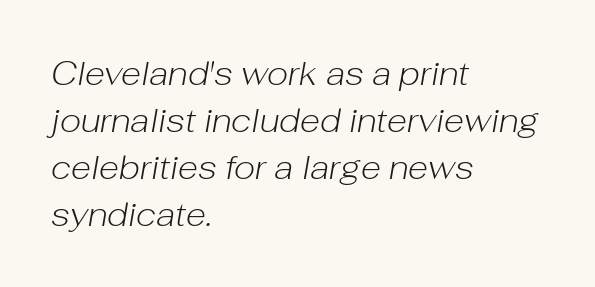
Q: Is the text bold? A: No.
Q: Is the text italic (slanted)? A: Yes, it leans right by about 10 degrees.
Q: Is the text underlined? A: No.
Q: How is the paragraph aligned? A: Left-aligned.
Q: Is the spacing between letters normal or unusually wide? A: Normal.
Q: Is the spacing between lines tight, normal or loose? A: Normal.
Q: Width (condensed, normal, or wide)? A: Normal.
Q: Stroke contrast? A: Low.
Q: x-height? A: Medium.
Q: Monospaced? A: No.
